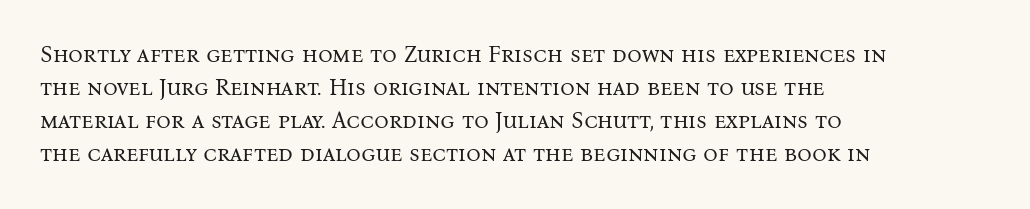
Does extra space separate the letters? No, they use regular spacing. The rendering anchors every line to the left-hand side. The axis of the letterforms is exactly vertical. These lines sit exactly where default settings would place them. Ink coverage per letter is moderate at most. Bare-footed words on every line.
